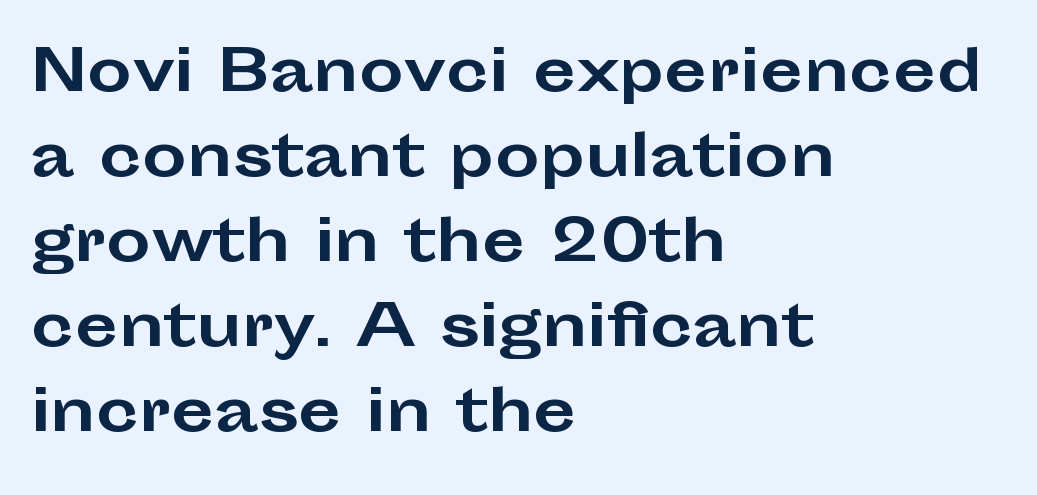
The image shows 56 px bold, wide sans-serif type, upright; set left-aligned, normal line spacing (1.52x), normal letter spacing, not underlined; low stroke contrast and a medium x-height.
